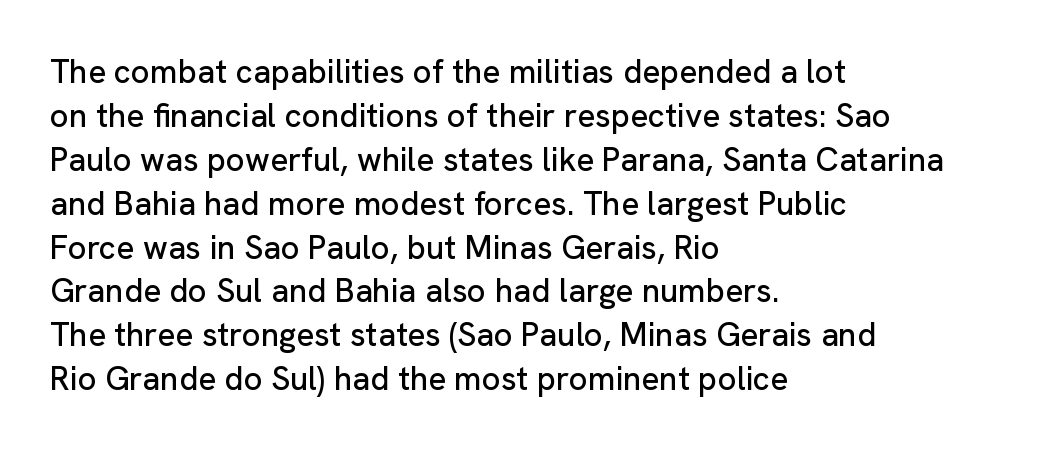
The image shows 33 px sans-serif type, upright; set left-aligned, normal line spacing (1.33x), normal letter spacing, not underlined; low stroke contrast and a medium x-height.
